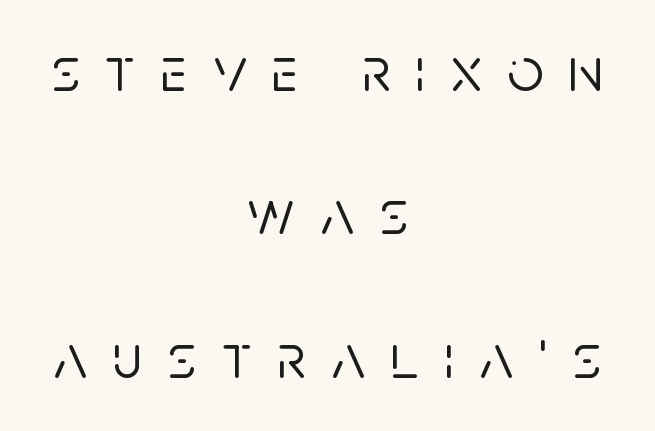
Q: Is the text italic (slanted)? A: No, it is upright.
Q: Is the typeface a serif or a sans-serif typeface? A: Sans-serif.
Q: Is the text underlined? A: No.
Q: How is the paragraph aligned? A: Centered.
Q: Is the spacing between letters normal or unusually wide? A: Unusually wide.
Q: Is the spacing between lines tight, normal or loose? A: Loose.
Q: Width (condensed, normal, or wide)? A: Normal.
Q: Stroke contrast? A: Low.
Q: x-height? A: Large.
Q: Monospaced? A: No.
